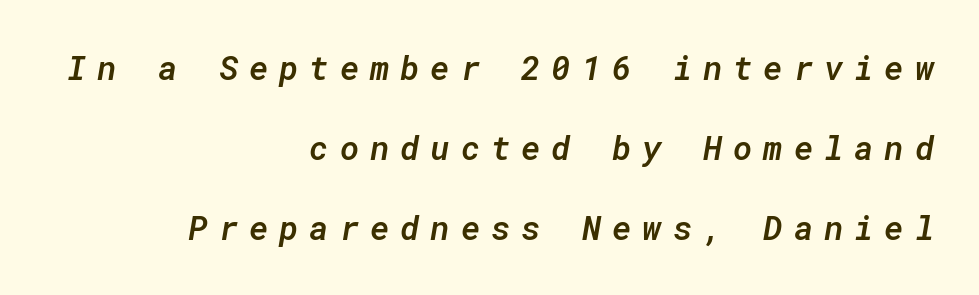
Q: Is the text bold? A: Semi-bold.
Q: Is the text italic (slanted)? A: Yes, it leans right by about 10 degrees.
Q: Is the text underlined? A: No.
Q: How is the paragraph aligned? A: Right-aligned.
Q: Is the spacing between letters normal or unusually wide? A: Unusually wide.
Q: Is the spacing between lines tight, normal or loose? A: Loose.
Q: Width (condensed, normal, or wide)? A: Normal.
Q: Stroke contrast? A: Low.
Q: x-height? A: Medium.
Q: Monospaced? A: Yes.
